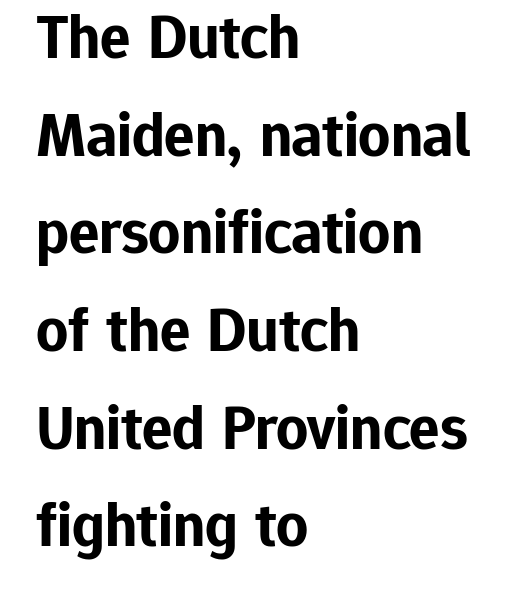
Q: Is the text bold? A: Yes.
Q: Is the text italic (slanted)? A: No, it is upright.
Q: Is the typeface a serif or a sans-serif typeface? A: Sans-serif.
Q: Is the text underlined? A: No.
Q: How is the paragraph aligned? A: Left-aligned.
Q: Is the spacing between letters normal or unusually wide? A: Normal.
Q: Is the spacing between lines tight, normal or loose? A: Normal.
Q: Width (condensed, normal, or wide)? A: Normal.
Q: Stroke contrast? A: Low.
Q: x-height? A: Medium.
Q: Monospaced? A: No.
